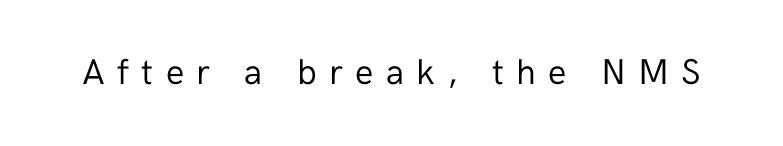
{"serif": "no", "italic": "no", "bold": "no", "weight": "regular", "width": "normal", "stroke_contrast": "low", "x_height": "medium", "monospaced": "no", "underline": "no", "letter_spacing": "wide", "letter_spacing_em": 0.34, "glyph_px": 36}
